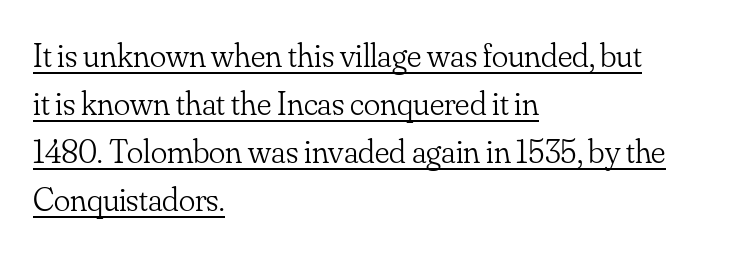
The image shows 34 px light serif type, upright; set left-aligned, normal line spacing (1.41x), normal letter spacing, underlined; low stroke contrast and a small x-height.
